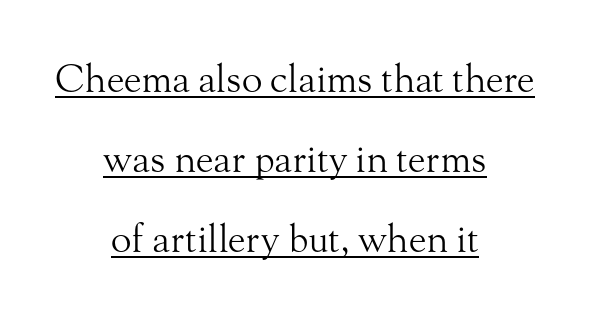
{"serif": "yes", "italic": "no", "bold": "no", "weight": "light", "width": "normal", "stroke_contrast": "medium", "x_height": "small", "monospaced": "no", "underline": "yes", "align": "center", "line_spacing": "loose", "line_spacing_ratio": 2.1, "letter_spacing": "normal", "letter_spacing_em": 0.0, "glyph_px": 38}
